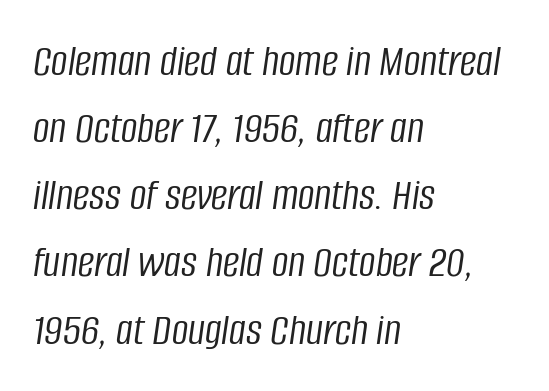
The image shows 46 px light, condensed type, italic (leaning right); set left-aligned, normal line spacing (1.46x), normal letter spacing, not underlined; low stroke contrast and a large x-height.
